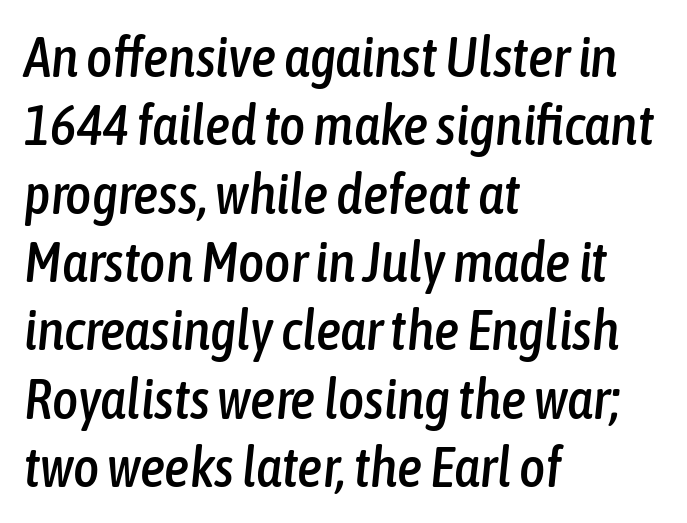
{"italic": "yes", "lean": "right", "slant_degrees": 6, "width": "condensed", "stroke_contrast": "low", "x_height": "medium", "monospaced": "no", "underline": "no", "align": "left", "line_spacing_ratio": 1.22, "letter_spacing": "normal", "letter_spacing_em": 0.0, "glyph_px": 56}
